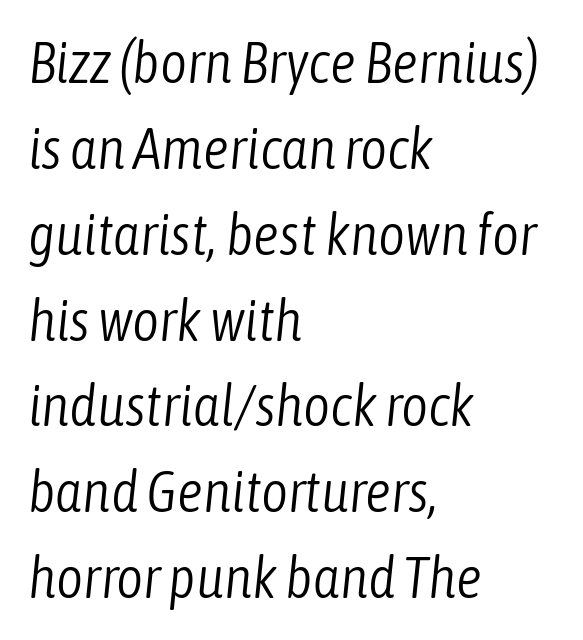
The image shows 58 px light, condensed type, italic (leaning right); set left-aligned, normal line spacing (1.48x), normal letter spacing, not underlined; low stroke contrast and a medium x-height.
